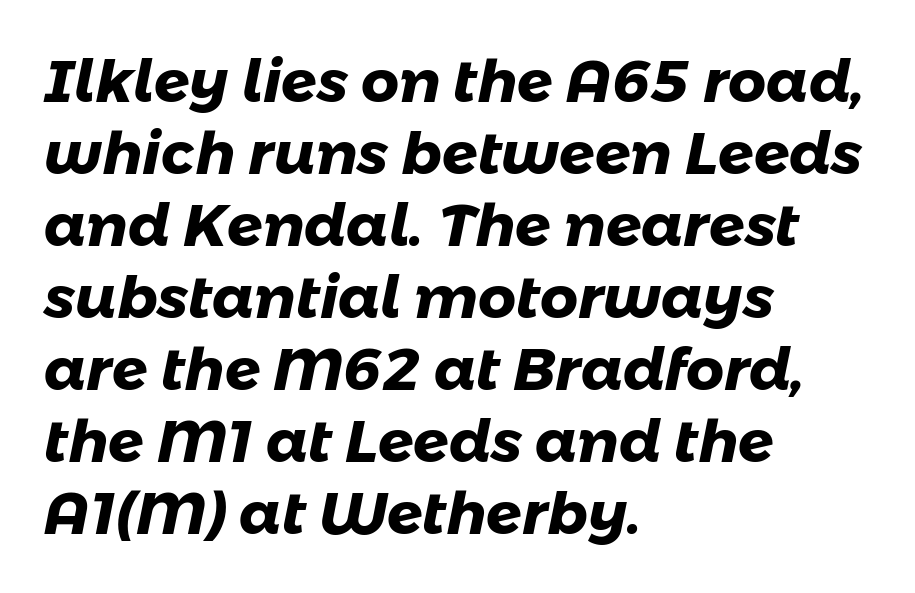
The image shows 59 px heavy sans-serif type; set left-aligned, line spacing 1.22x, normal letter spacing, not underlined; low stroke contrast and a medium x-height.
